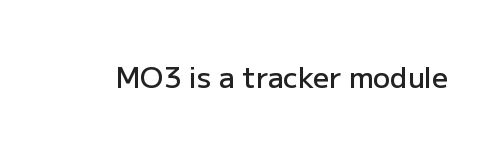
A bit beefed up — I'd call it semibold rather than bold. Look at the tracking — it's just the regular setting, nothing added. The space beneath each line is pristine and unruled. Varying glyph widths throughout — classic text-font behaviour. Typographically, this falls in the sans-serif category.
